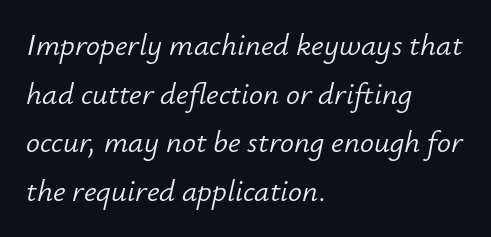
Q: Is the text bold? A: No.
Q: Is the text italic (slanted)? A: Yes, it leans right by about 12 degrees.
Q: Is the text underlined? A: No.
Q: How is the paragraph aligned? A: Left-aligned.
Q: Is the spacing between letters normal or unusually wide? A: Normal.
Q: Is the spacing between lines tight, normal or loose? A: Normal.
Q: Width (condensed, normal, or wide)? A: Normal.
Q: Stroke contrast? A: Low.
Q: x-height? A: Small.
Q: Monospaced? A: No.
